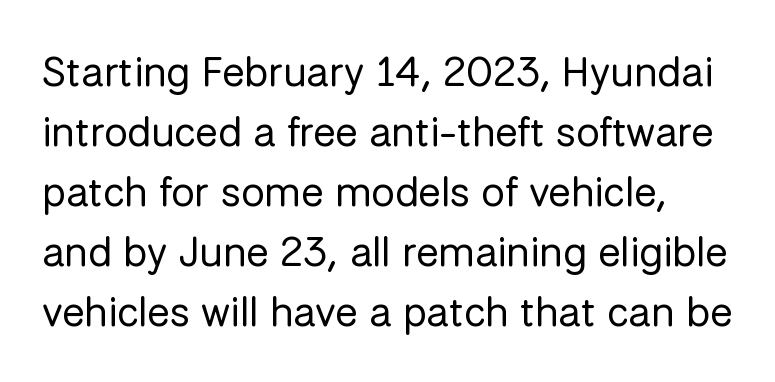
{"serif": "no", "italic": "no", "bold": "no", "weight": "regular", "width": "normal", "stroke_contrast": "low", "x_height": "medium", "monospaced": "no", "underline": "no", "line_spacing": "normal", "line_spacing_ratio": 1.43, "letter_spacing": "normal", "letter_spacing_em": 0.0, "glyph_px": 42}
